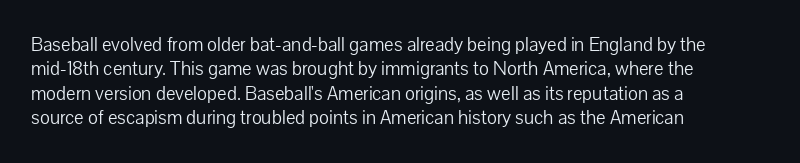
The image shows 20 px text type, upright; set left-aligned, line spacing 1.22x, normal letter spacing, not underlined.
